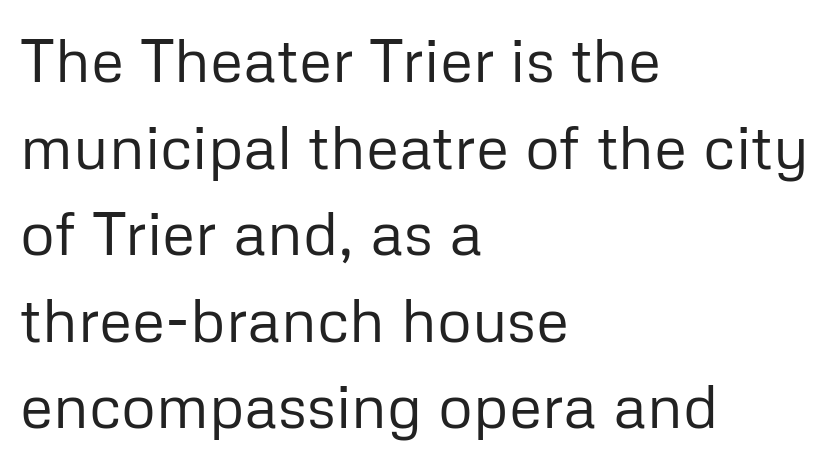
The image shows 61 px regular-weight sans-serif type, upright; set left-aligned, normal line spacing (1.42x), normal letter spacing, not underlined; low stroke contrast and a medium x-height.
